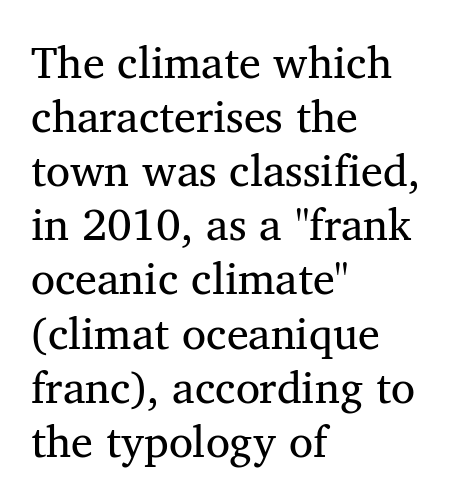
The paragraph has a hard left edge and a soft right edge. A typesetter would mark this as roman, not italic. Proportional: the letters do not fall into vertical columns. This sample uses plain, unmodified letter spacing. No letter is thick-stroked: the sample isn't bold.
